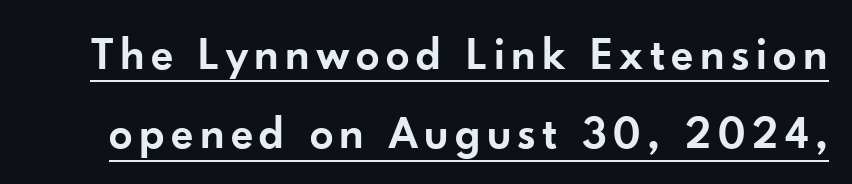
The image shows 47 px semibold sans-serif type, upright; set normal line spacing (1.69x), underlined; low stroke contrast and a small x-height.
